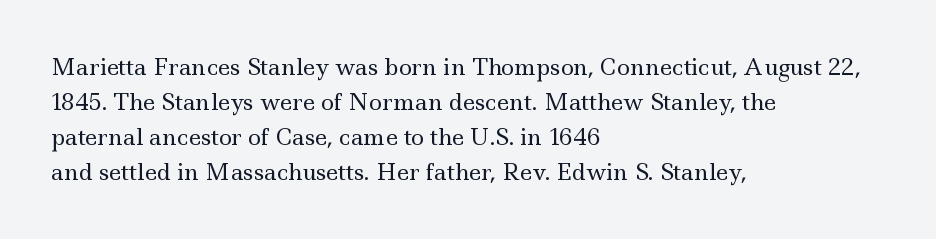
Every stem runs plumb, perpendicular to the baseline. Ink coverage per letter is moderate at most. Does extra space separate the letters? No, they use regular spacing. Line starts are locked; line ends wander. If you measured baseline to baseline, you'd find a middling distance.
